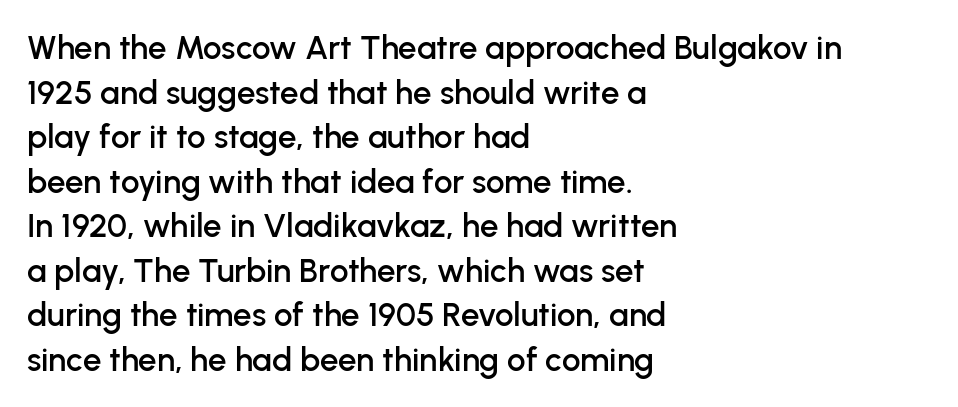
{"serif": "no", "italic": "no", "width": "normal", "stroke_contrast": "low", "x_height": "medium", "monospaced": "no", "underline": "no", "align": "left", "line_spacing": "normal", "line_spacing_ratio": 1.35, "letter_spacing": "normal", "letter_spacing_em": 0.0, "glyph_px": 33}
